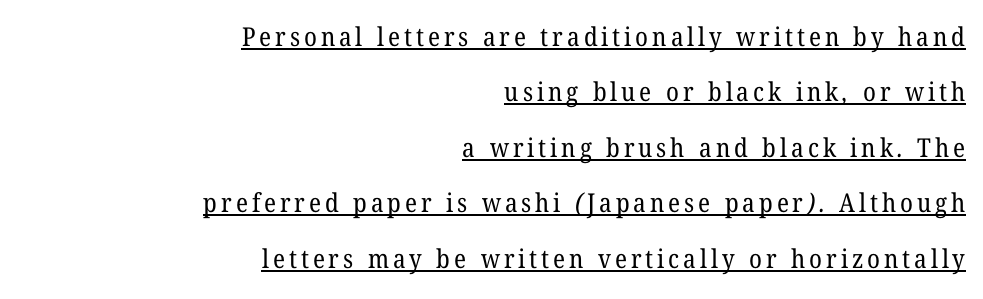
Q: Is the text bold? A: No.
Q: Is the text underlined? A: Yes.
Q: How is the paragraph aligned? A: Right-aligned.
Q: Is the spacing between lines tight, normal or loose? A: Loose.
